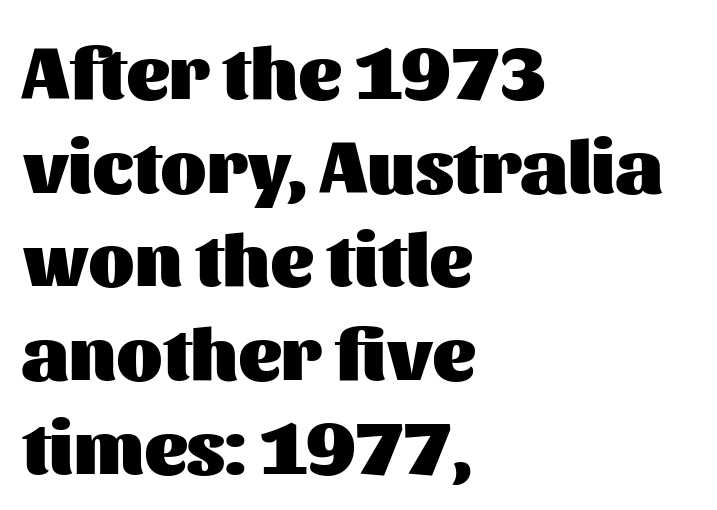
The image shows 75 px heavy sans-serif type, upright; set left-aligned, normal line spacing (1.25x), normal letter spacing, not underlined; medium stroke contrast and a medium x-height.
